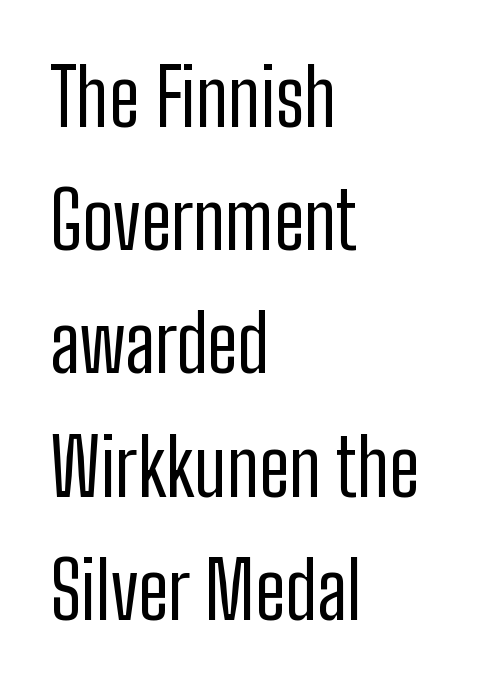
Observe the ordinary spacing: letters are neighbours, not strangers. Each letter's strokes conclude bluntly, with no projecting serifs. The lines in this sample share a left origin and differ only in where they stop. A roman cut, with each character standing at attention.
